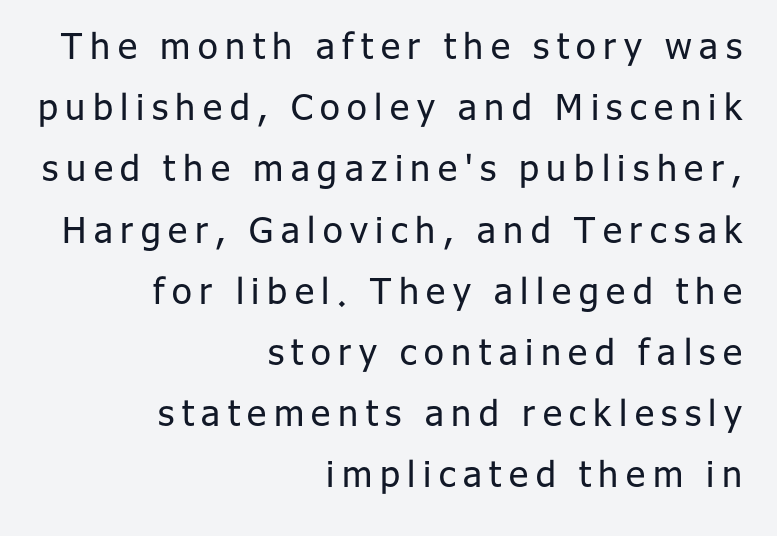
Q: Is the text bold? A: No.
Q: Is the text italic (slanted)? A: No, it is upright.
Q: Is the typeface a serif or a sans-serif typeface? A: Sans-serif.
Q: Is the text underlined? A: No.
Q: How is the paragraph aligned? A: Right-aligned.
Q: Is the spacing between letters normal or unusually wide? A: Unusually wide.
Q: Is the spacing between lines tight, normal or loose? A: Normal.
Q: Width (condensed, normal, or wide)? A: Normal.
Q: Stroke contrast? A: Low.
Q: x-height? A: Medium.
Q: Monospaced? A: No.
